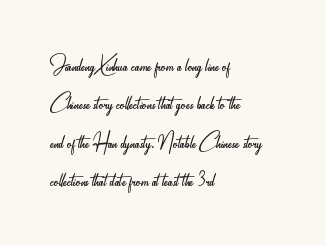
{"serif": "no", "bold": "no", "weight": "light", "width": "condensed", "stroke_contrast": "low", "x_height": "small", "monospaced": "no", "underline": "no", "align": "left", "line_spacing": "normal", "line_spacing_ratio": 1.37, "letter_spacing": "normal", "letter_spacing_em": 0.0, "glyph_px": 28}
